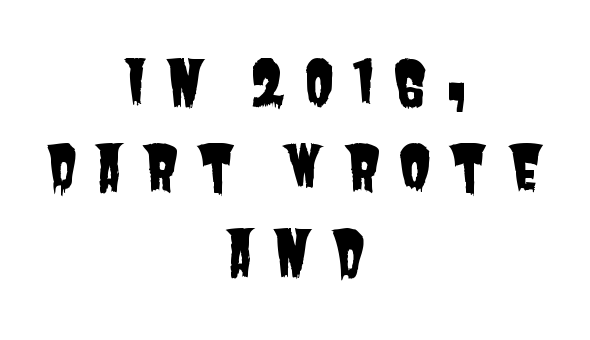
{"serif": "no", "width": "condensed", "stroke_contrast": "low", "x_height": "large", "monospaced": "no", "underline": "no", "align": "center", "line_spacing": "normal", "line_spacing_ratio": 1.42, "letter_spacing": "wide", "letter_spacing_em": 0.3, "glyph_px": 60}
